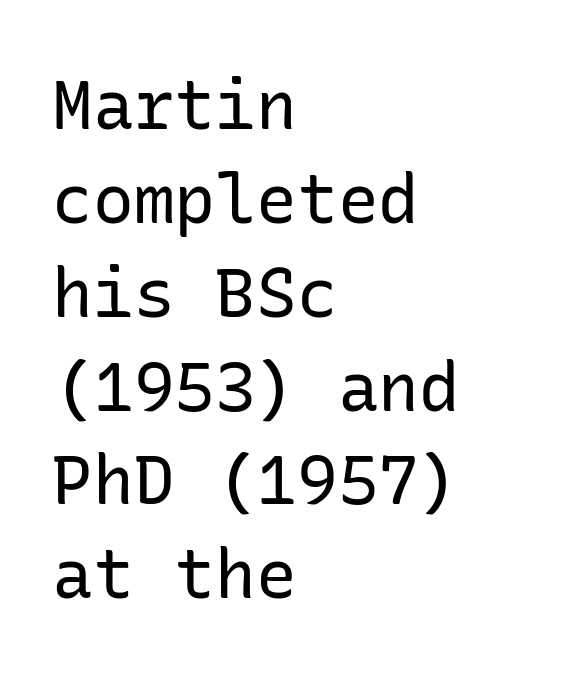
The image shows 68 px regular-weight sans-serif type, upright; set left-aligned, normal line spacing (1.38x), normal letter spacing, not underlined; low stroke contrast and a medium x-height.
